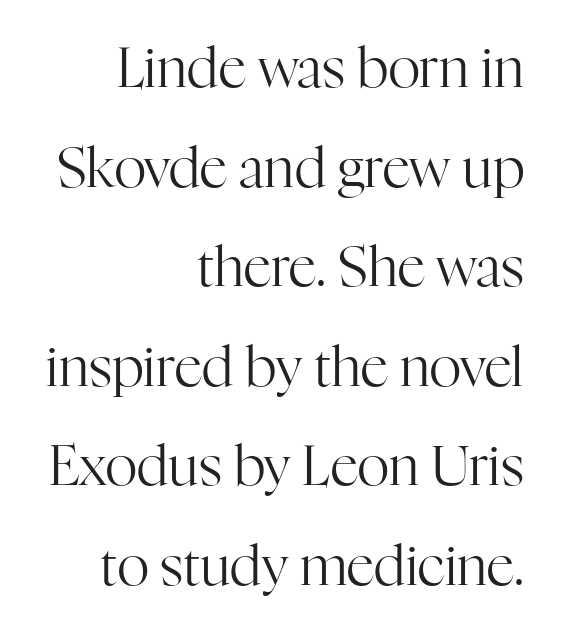
Letter spacing: default. To sum up the face: it has serifs. Unbolded letterforms with no extra heft. Just letters on the line, the space beneath them empty. Spacing verdict: proportional, widths tailored to each character. Quick note: not italic, upright.
